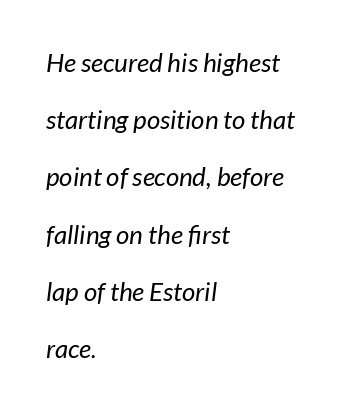
Q: Is the text bold? A: No.
Q: Is the text italic (slanted)? A: Yes, it leans right by about 7 degrees.
Q: Is the text underlined? A: No.
Q: How is the paragraph aligned? A: Left-aligned.
Q: Is the spacing between letters normal or unusually wide? A: Normal.
Q: Is the spacing between lines tight, normal or loose? A: Loose.
